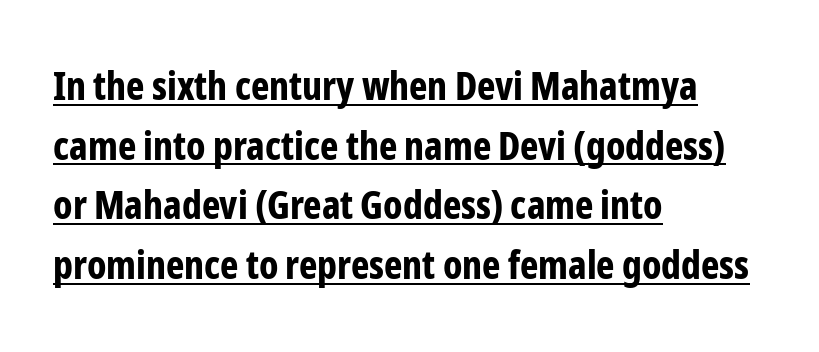
{"serif": "no", "italic": "no", "bold": "yes", "weight": "bold", "width": "condensed", "stroke_contrast": "low", "x_height": "medium", "monospaced": "no", "underline": "yes", "align": "left", "line_spacing": "normal", "line_spacing_ratio": 1.53, "letter_spacing": "normal", "letter_spacing_em": 0.0, "glyph_px": 39}
